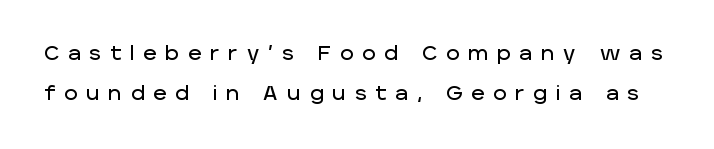
The image shows 20 px text type, upright; set loose line spacing (2.02x), unusually wide letter spacing (+0.46 em), not underlined.
